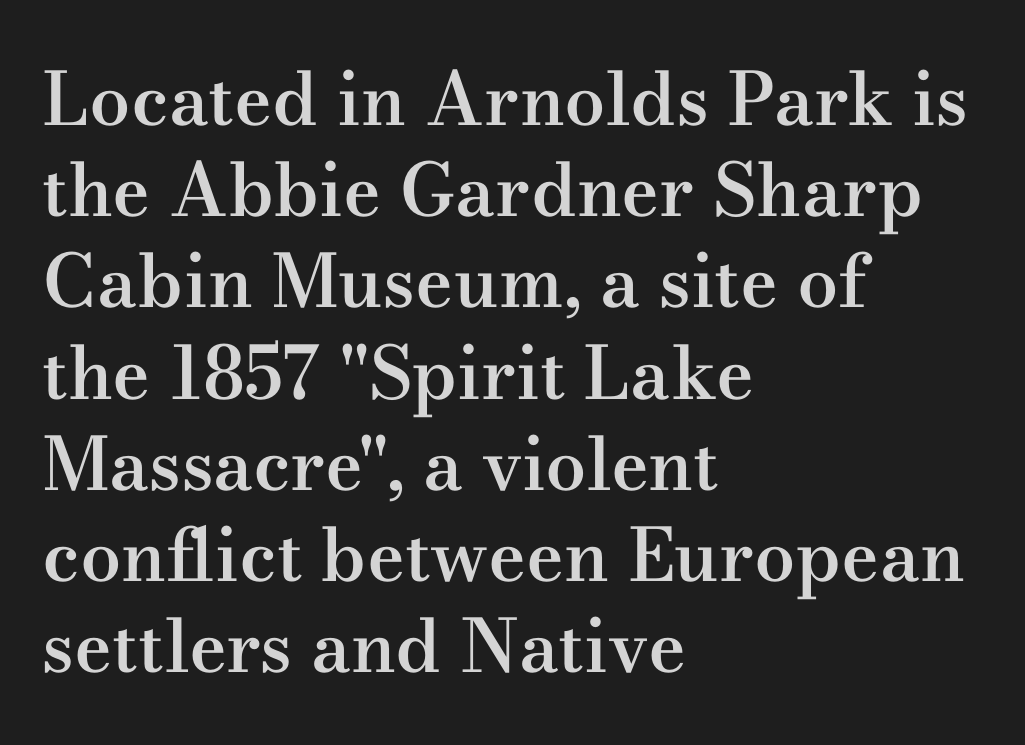
The image shows 73 px semibold, wide serif type, upright; set left-aligned, normal line spacing (1.25x), normal letter spacing, not underlined; medium stroke contrast and a small x-height.
